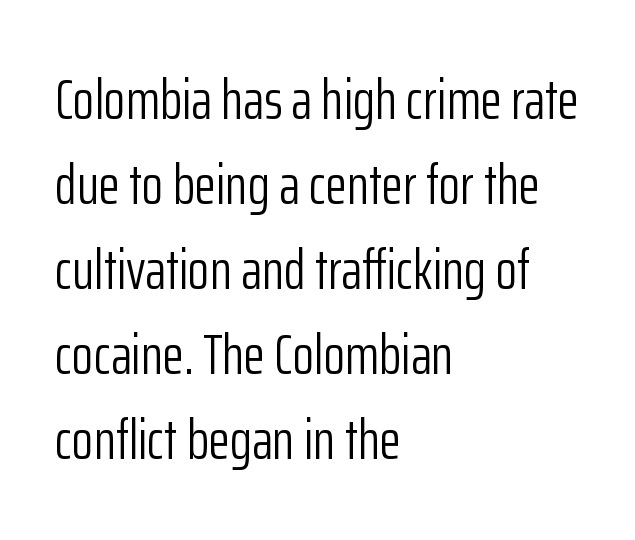
{"serif": "no", "italic": "no", "bold": "no", "weight": "light", "width": "condensed", "stroke_contrast": "low", "x_height": "medium", "monospaced": "no", "underline": "no", "align": "left", "line_spacing": "normal", "line_spacing_ratio": 1.52, "letter_spacing": "normal", "letter_spacing_em": 0.0, "glyph_px": 56}
